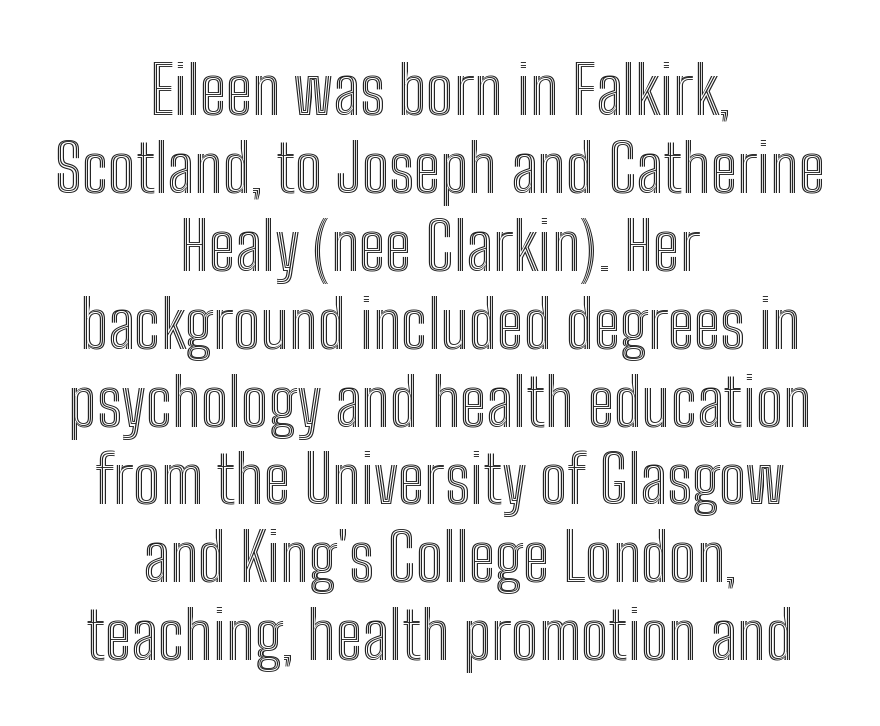
The image shows 66 px condensed type, upright; set centered, line spacing 1.18x, normal letter spacing, not underlined; a medium x-height.
